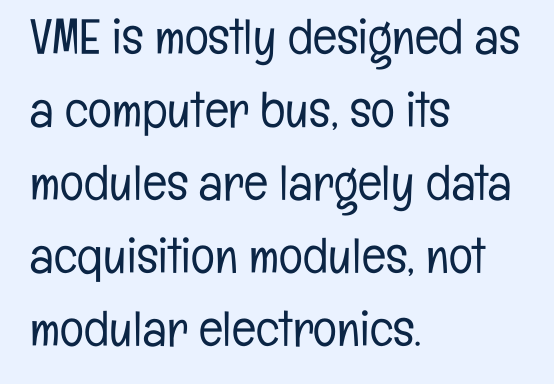
Q: Is the text bold? A: No.
Q: Is the text italic (slanted)? A: No, it is upright.
Q: Is the typeface a serif or a sans-serif typeface? A: Sans-serif.
Q: Is the text underlined? A: No.
Q: How is the paragraph aligned? A: Left-aligned.
Q: Is the spacing between letters normal or unusually wide? A: Normal.
Q: Is the spacing between lines tight, normal or loose? A: Normal.
Q: Width (condensed, normal, or wide)? A: Condensed.
Q: Stroke contrast? A: Low.
Q: x-height? A: Medium.
Q: Monospaced? A: No.
